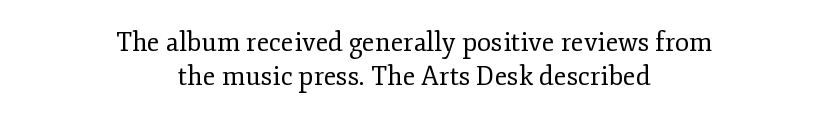
Q: Is the text bold? A: No.
Q: Is the text italic (slanted)? A: No, it is upright.
Q: Is the text underlined? A: No.
Q: How is the paragraph aligned? A: Centered.
Q: Is the spacing between letters normal or unusually wide? A: Normal.
Q: Is the spacing between lines tight, normal or loose? A: Normal.
